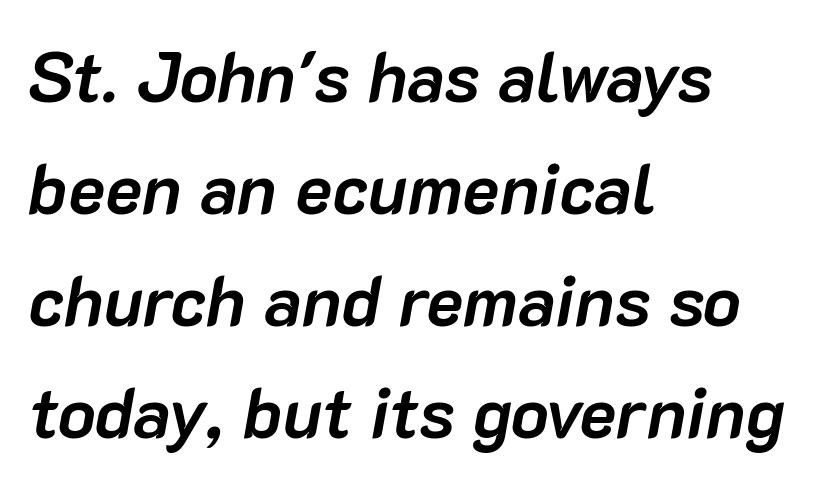
The image shows 70 px semibold type, italic (leaning right); set left-aligned, normal line spacing (1.6x), normal letter spacing, not underlined; low stroke contrast and a medium x-height.
